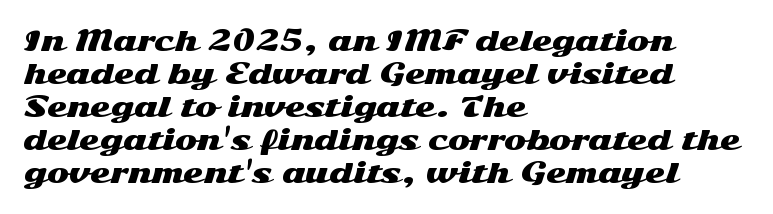
{"underline": "no", "align": "left", "line_spacing": "normal", "line_spacing_ratio": 1.27, "letter_spacing": "normal", "letter_spacing_em": 0.0, "glyph_px": 26}
